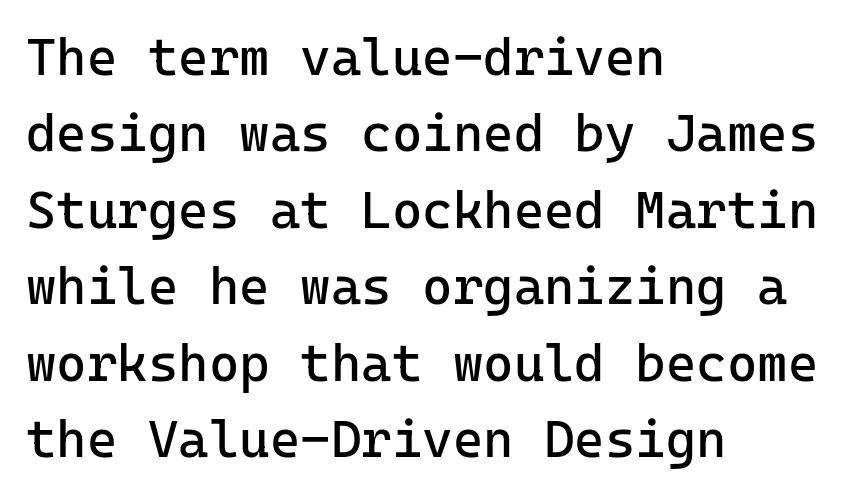
{"serif": "no", "italic": "no", "bold": "no", "weight": "regular", "width": "normal", "stroke_contrast": "low", "x_height": "medium", "monospaced": "yes", "underline": "no", "align": "left", "line_spacing": "normal", "line_spacing_ratio": 1.47, "letter_spacing": "normal", "letter_spacing_em": 0.0, "glyph_px": 52}
